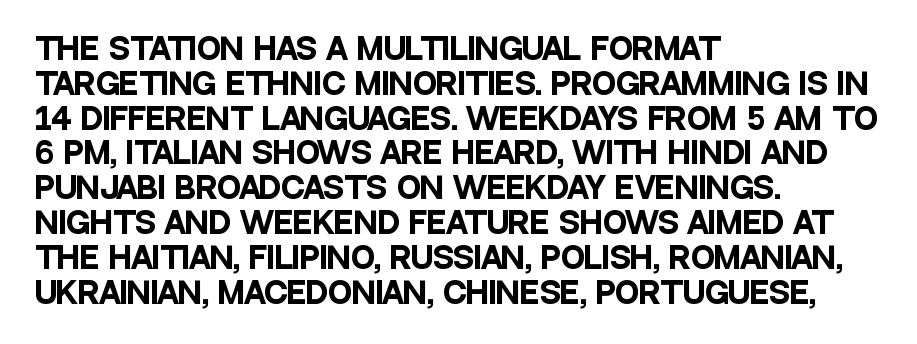
Q: Is the text bold? A: Yes.
Q: Is the text italic (slanted)? A: No, it is upright.
Q: Is the typeface a serif or a sans-serif typeface? A: Sans-serif.
Q: Is the text underlined? A: No.
Q: How is the paragraph aligned? A: Left-aligned.
Q: Is the spacing between letters normal or unusually wide? A: Normal.
Q: Width (condensed, normal, or wide)? A: Condensed.
Q: Stroke contrast? A: Low.
Q: x-height? A: Large.
Q: Monospaced? A: No.
